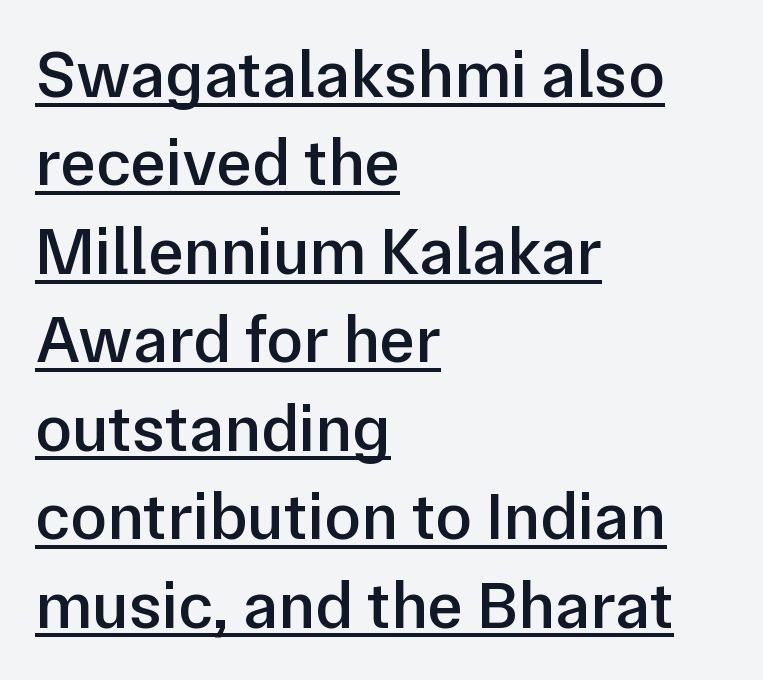
The image shows 67 px semibold sans-serif type, upright; set left-aligned, normal line spacing (1.32x), normal letter spacing, underlined; low stroke contrast and a medium x-height.
